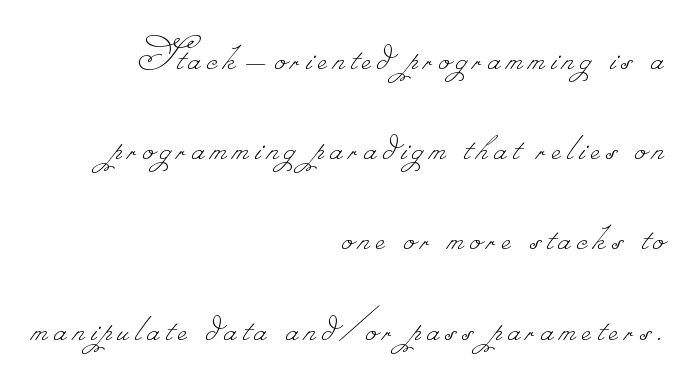
The image shows 47 px thin type; set right-aligned, loose line spacing (1.92x), not underlined; low stroke contrast.
